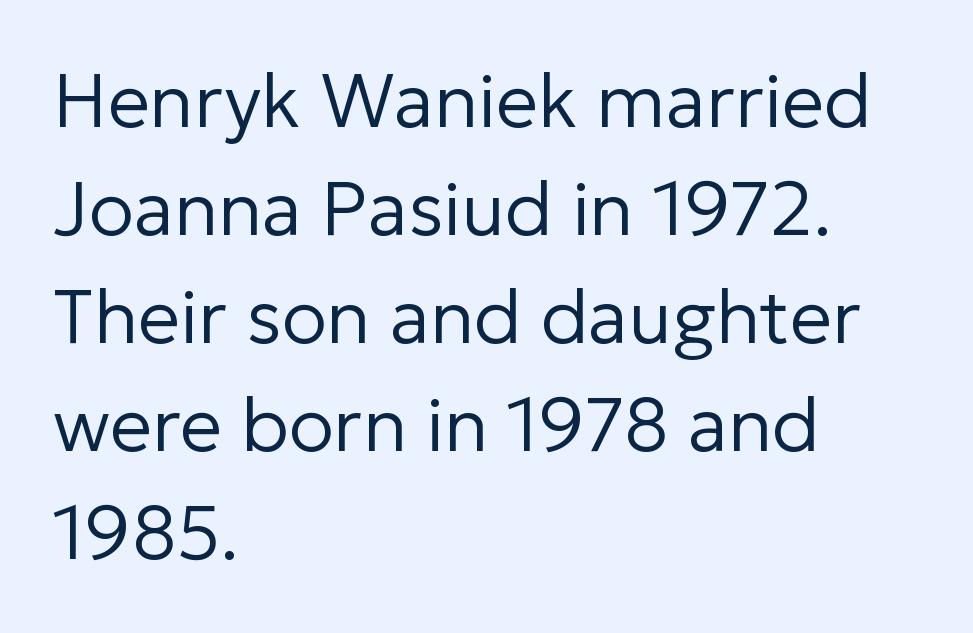
Descenders are the only things crossing below the line. Does the leading feel generous? No, just average. This sample uses a sans-serif face. This sample uses plain, unmodified letter spacing. Notice how the passage keeps a crisp vertical edge on the left only.
